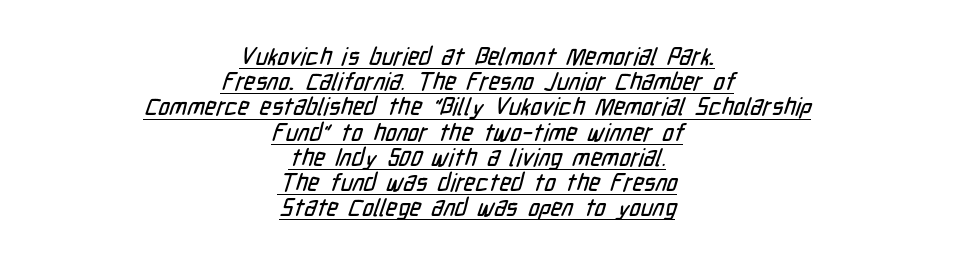
Q: Is the text underlined? A: Yes.
Q: How is the paragraph aligned? A: Centered.
Q: Is the spacing between letters normal or unusually wide? A: Normal.
Q: Is the spacing between lines tight, normal or loose? A: Tight.
